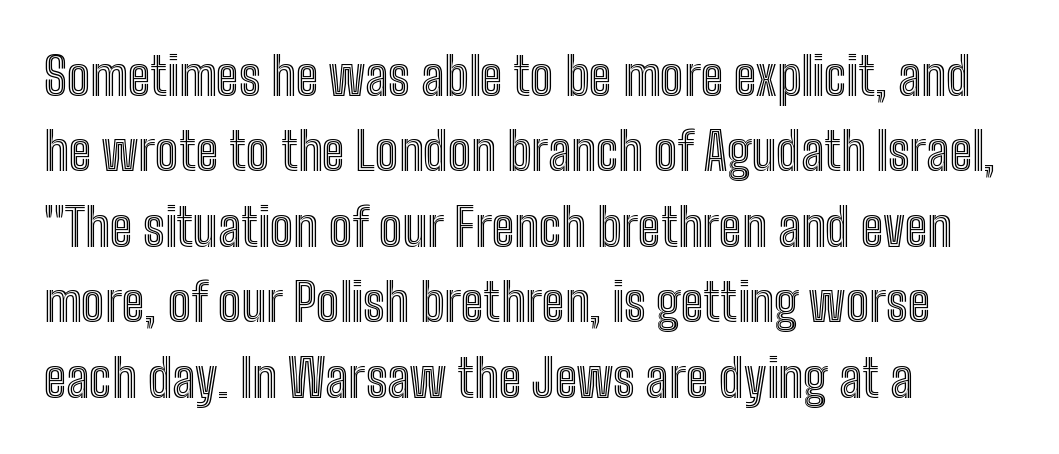
Casual observation: everything's shoved over to the left. The space beneath each line is pristine and unruled. Is this a fixed-width face? No — the glyphs have proportional, varying widths. When letters stand straight like this, we call the style roman or upright. No extra tracking has been applied to these lines. The block of text has a typical density, with ordinary space between rows.
